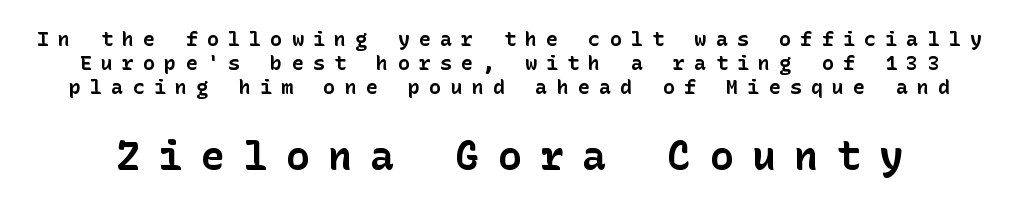
Q: Is the text bold? A: Yes.
Q: Is the text italic (slanted)? A: No, it is upright.
Q: Is the typeface a serif or a sans-serif typeface? A: Sans-serif.
Q: Is the text underlined? A: No.
Q: Is the spacing between letters normal or unusually wide? A: Unusually wide.
Q: Which block of text is set in a larger size, the first (top) or the second (bottom)? A: The second (bottom) one.
Q: Width (condensed, normal, or wide)? A: Normal.
Q: Stroke contrast? A: Low.
Q: x-height? A: Medium.
